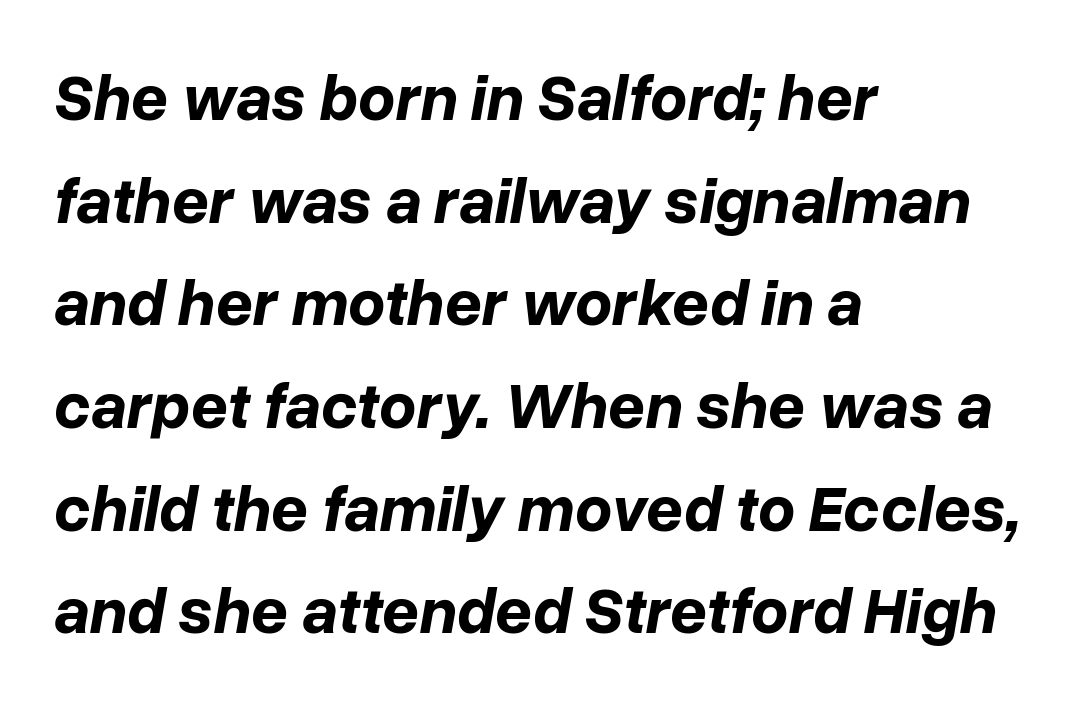
The image shows 65 px bold type, italic (leaning right); set left-aligned, normal line spacing (1.58x), normal letter spacing, not underlined; low stroke contrast and a medium x-height.
